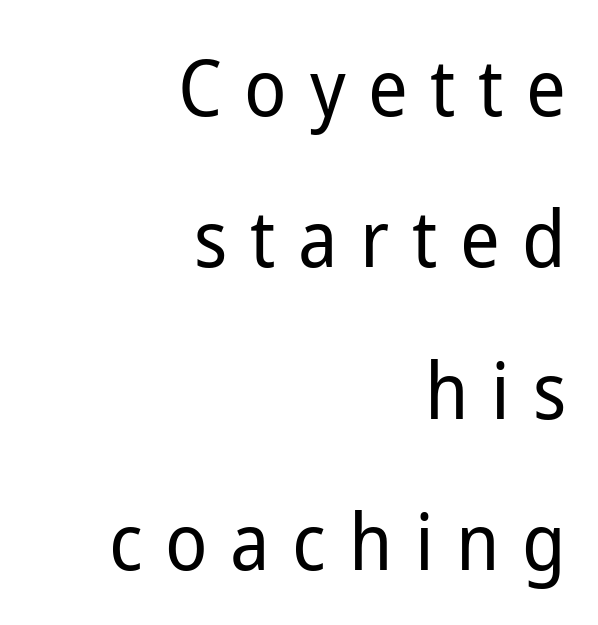
Q: Is the text bold? A: No.
Q: Is the text italic (slanted)? A: No, it is upright.
Q: Is the typeface a serif or a sans-serif typeface? A: Sans-serif.
Q: Is the text underlined? A: No.
Q: How is the paragraph aligned? A: Right-aligned.
Q: Is the spacing between letters normal or unusually wide? A: Unusually wide.
Q: Is the spacing between lines tight, normal or loose? A: Loose.
Q: Width (condensed, normal, or wide)? A: Normal.
Q: Stroke contrast? A: Low.
Q: x-height? A: Medium.
Q: Monospaced? A: No.
